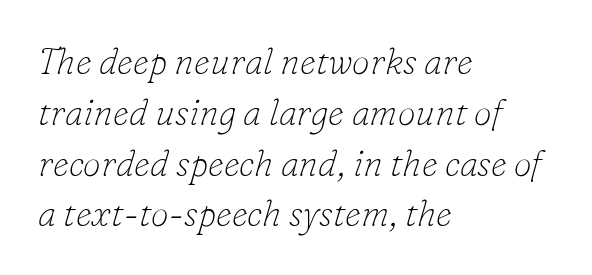
The image shows 36 px thin serif type, italic (leaning right); set left-aligned, normal line spacing (1.41x), normal letter spacing, not underlined; low stroke contrast and a small x-height.
